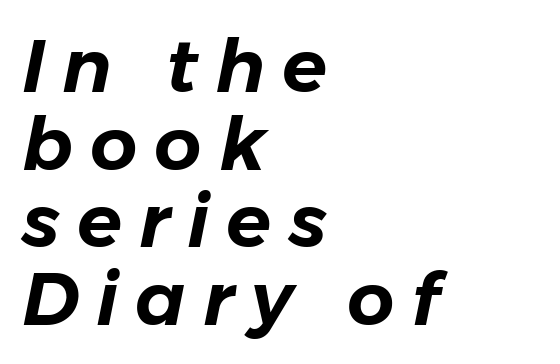
Q: Is the text italic (slanted)? A: Yes, it leans right by about 11 degrees.
Q: Is the text underlined? A: No.
Q: How is the paragraph aligned? A: Left-aligned.
Q: Is the spacing between letters normal or unusually wide? A: Unusually wide.
Q: Is the spacing between lines tight, normal or loose? A: Tight.
Q: Width (condensed, normal, or wide)? A: Normal.
Q: Stroke contrast? A: Low.
Q: x-height? A: Medium.
Q: Monospaced? A: No.
